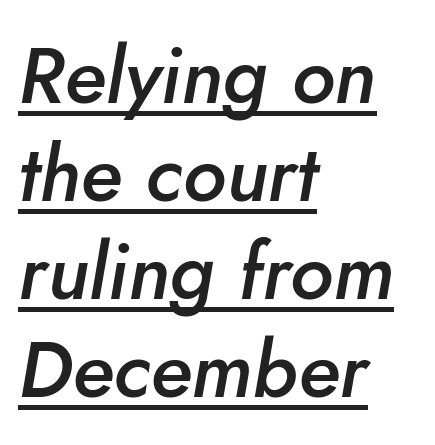
Q: Is the text bold? A: Semi-bold.
Q: Is the text italic (slanted)? A: Yes, it leans right by about 5 degrees.
Q: Is the text underlined? A: Yes.
Q: How is the paragraph aligned? A: Left-aligned.
Q: Is the spacing between letters normal or unusually wide? A: Normal.
Q: Width (condensed, normal, or wide)? A: Normal.
Q: Stroke contrast? A: Low.
Q: x-height? A: Small.
Q: Monospaced? A: No.
